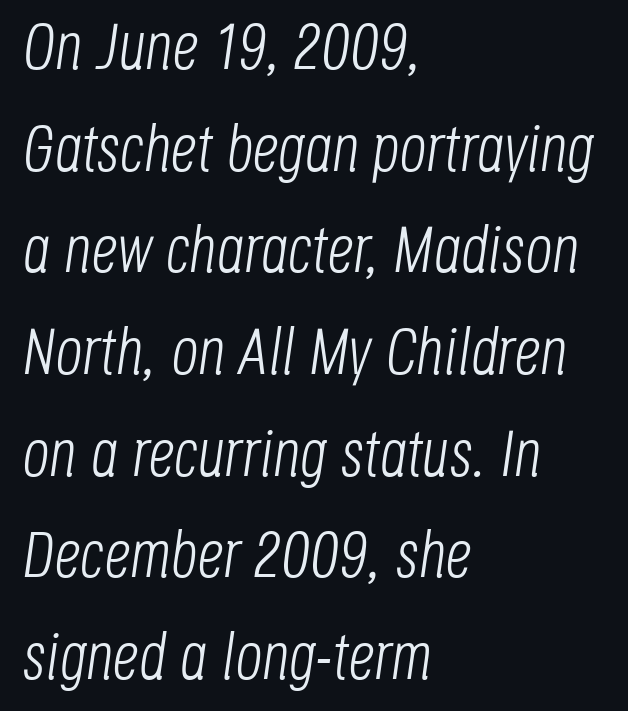
The image shows 66 px light, condensed type, italic (leaning right); set left-aligned, normal line spacing (1.54x), normal letter spacing, not underlined; low stroke contrast and a large x-height.
